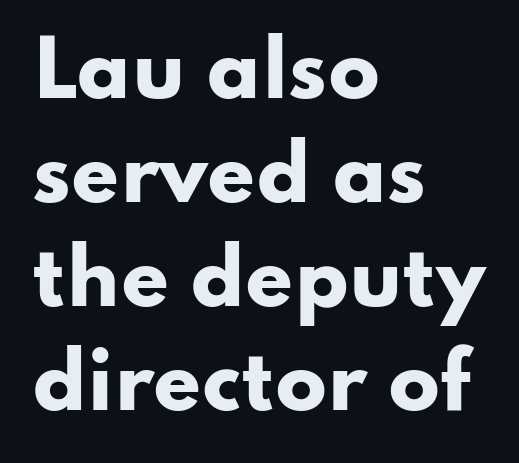
{"serif": "no", "italic": "no", "bold": "yes", "weight": "heavy", "width": "wide", "stroke_contrast": "low", "x_height": "small", "monospaced": "no", "underline": "no", "align": "left", "line_spacing": "normal", "line_spacing_ratio": 1.37, "letter_spacing": "normal", "letter_spacing_em": 0.0, "glyph_px": 76}
